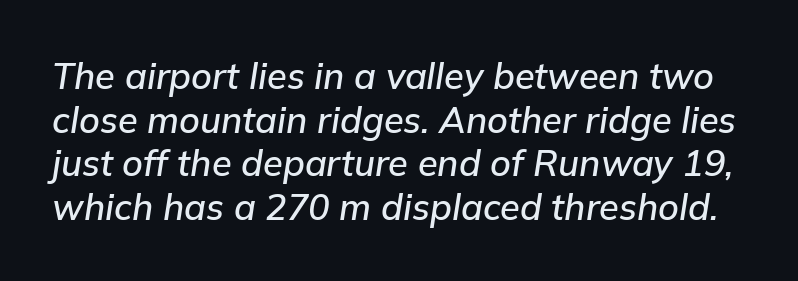
Q: Is the text italic (slanted)? A: Yes, it leans right by about 9 degrees.
Q: Is the text underlined? A: No.
Q: Is the spacing between letters normal or unusually wide? A: Normal.
Q: Width (condensed, normal, or wide)? A: Normal.
Q: Stroke contrast? A: Low.
Q: x-height? A: Medium.
Q: Monospaced? A: No.
